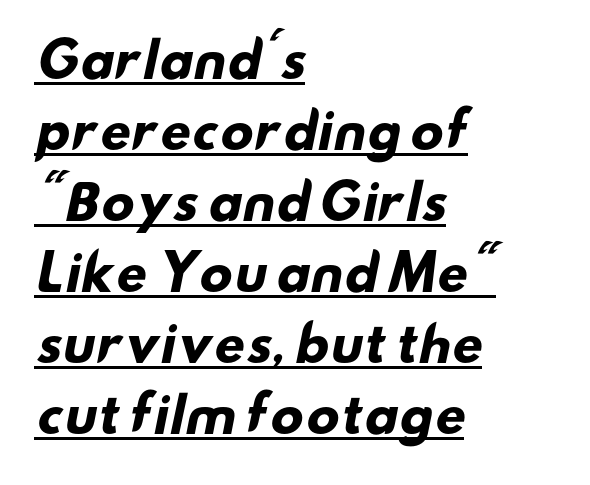
This rendering employs a face without finishing strokes, i.e., a sans-serif. A normal amount of white space separates one row of letters from the next. The words here are underlined. Letter spacing: default.
